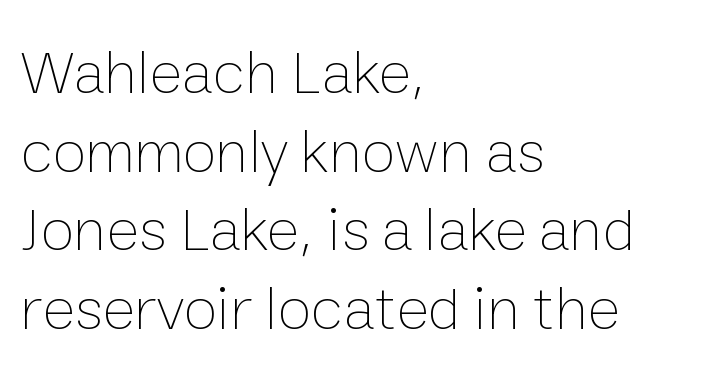
The space between consecutive lines is moderate. Note the varied advance widths — an 'i' is clearly narrower than an 'm'. Unlike italic type, these characters show no tilt at all. Nothing heavy about these letters — not bold at all. Unmarked baselines from the first word to the last. Standard letterfit; no display-style spreading of the glyphs.
